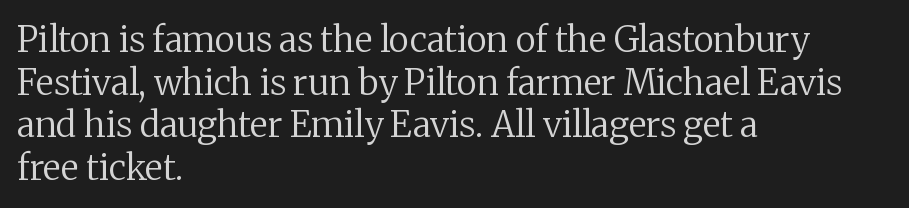
What stands out about the letter spacing? Nothing — it is the standard amount. Summary of weight: not heavy and not bold. Reading down the block, your eye returns to a fixed left position each line. Quick note: not italic, upright. This sample uses a serif face. The space beneath each line is pristine and unruled.
